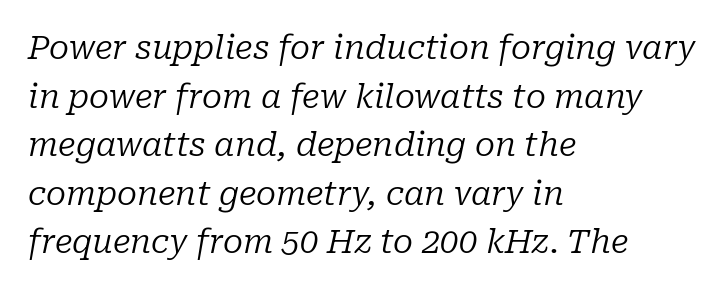
The rendering uses natural spacing where letterforms have individual widths. Leading: standard. Rendered with sloped, italic letterforms. How are the letters spaced? Ordinarily, with no added tracking.
